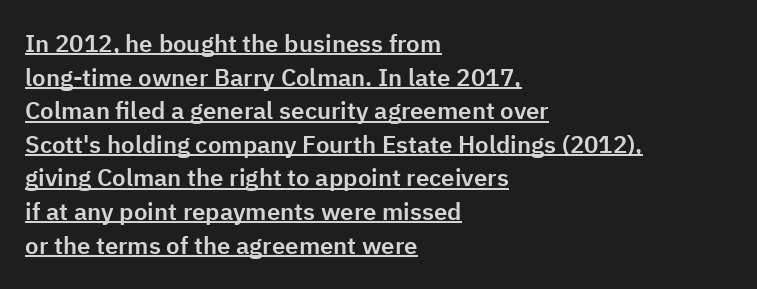
Q: Is the text italic (slanted)? A: No, it is upright.
Q: Is the text underlined? A: Yes.
Q: How is the paragraph aligned? A: Left-aligned.
Q: Is the spacing between letters normal or unusually wide? A: Normal.
Q: Is the spacing between lines tight, normal or loose? A: Normal.
